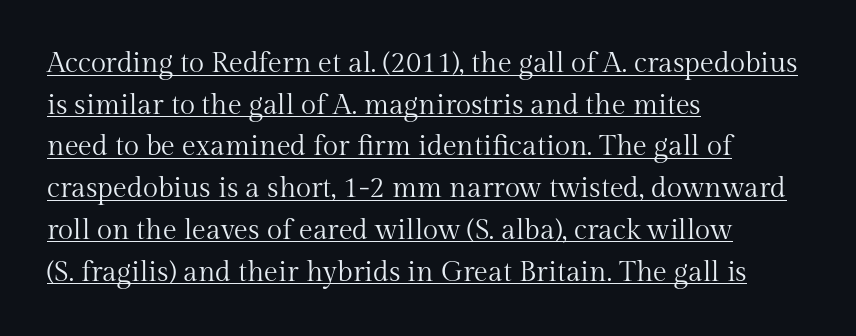
Q: Is the text bold? A: No.
Q: Is the text italic (slanted)? A: No, it is upright.
Q: Is the typeface a serif or a sans-serif typeface? A: Serif.
Q: Is the text underlined? A: Yes.
Q: How is the paragraph aligned? A: Left-aligned.
Q: Is the spacing between letters normal or unusually wide? A: Normal.
Q: Is the spacing between lines tight, normal or loose? A: Normal.
Q: Width (condensed, normal, or wide)? A: Normal.
Q: Stroke contrast? A: Medium.
Q: x-height? A: Medium.
Q: Monospaced? A: No.
